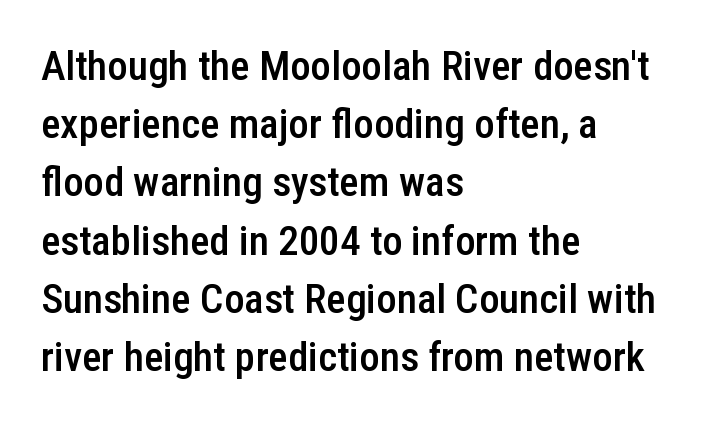
{"serif": "no", "italic": "no", "bold": "semi", "weight": "semibold", "width": "condensed", "stroke_contrast": "low", "x_height": "medium", "monospaced": "no", "underline": "no", "align": "left", "line_spacing": "normal", "line_spacing_ratio": 1.42, "letter_spacing": "normal", "letter_spacing_em": 0.0, "glyph_px": 41}
